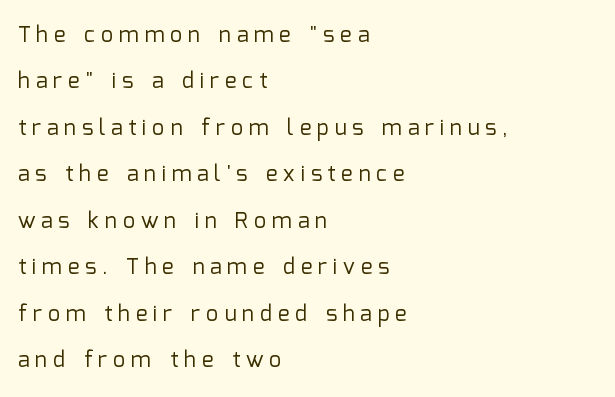
Q: Is the text bold? A: No.
Q: Is the text italic (slanted)? A: No, it is upright.
Q: Is the text underlined? A: No.
Q: How is the paragraph aligned? A: Left-aligned.
Q: Is the spacing between letters normal or unusually wide? A: Unusually wide.
Q: Is the spacing between lines tight, normal or loose? A: Loose.
